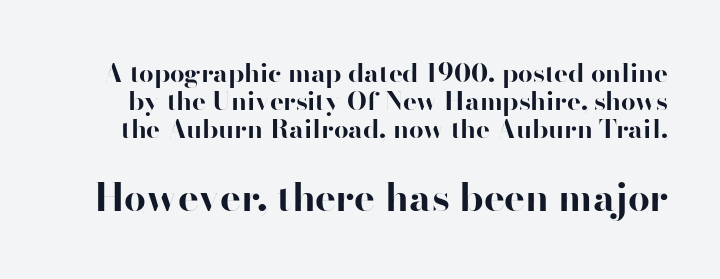
The tracking reads as untouched default to a designer's eye. A sans-serif font was chosen for this passage. The lower block of text is set noticeably larger than the block above it. The passage shown is typed in a proportional face where columns would drift.
